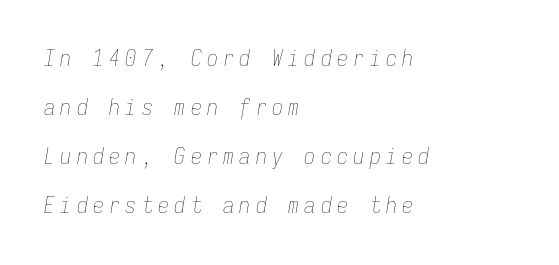
The image shows 22 px text type, italic (leaning right); set left-aligned, loose line spacing (2.23x), unusually wide letter spacing (+0.24 em), not underlined.
